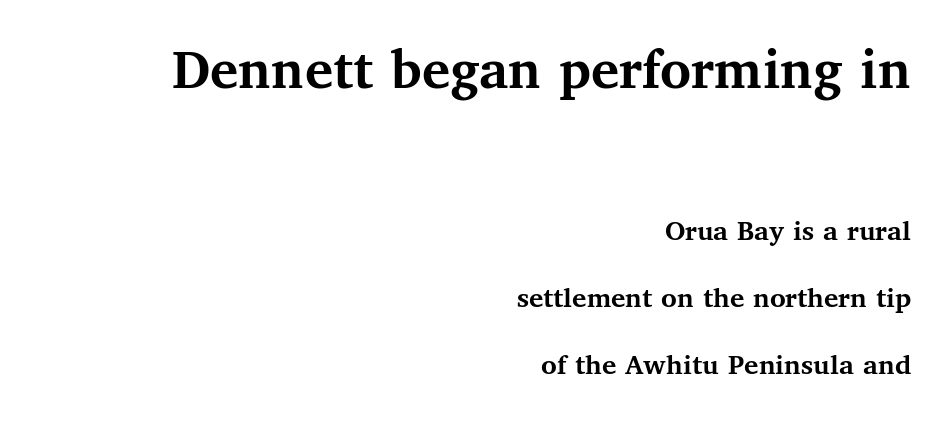
The image shows 59 px semibold serif type, upright; set right-aligned, loose line spacing (2.23x), normal letter spacing, not underlined; the first (top) block is 1.97x larger; medium stroke contrast and a medium x-height.
